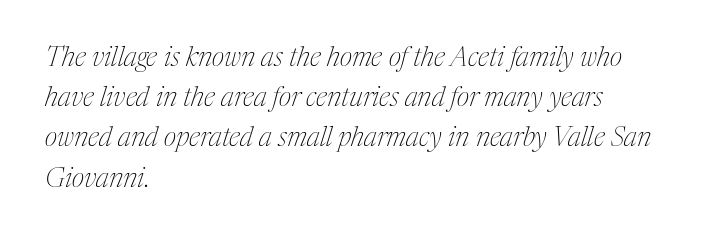
Q: Is the text bold? A: No.
Q: Is the text italic (slanted)? A: Yes, it leans right by about 17 degrees.
Q: Is the text underlined? A: No.
Q: How is the paragraph aligned? A: Left-aligned.
Q: Is the spacing between letters normal or unusually wide? A: Normal.
Q: Is the spacing between lines tight, normal or loose? A: Normal.
